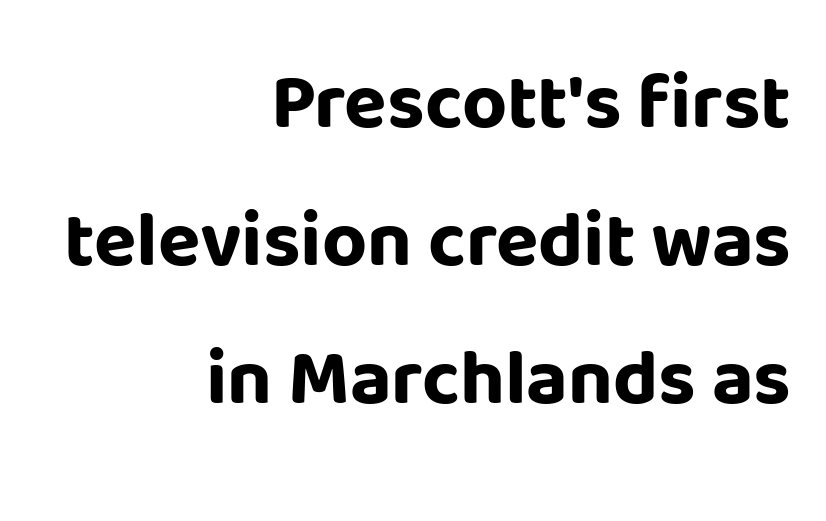
Think of a printed novel: that variable character pitch is what you see here. A full-strength bold gives these letters their thick strokes. The rendering shows plain stroke endings on the letterforms — a sans-serif design. Line ends are locked; line starts wander. Vertical strokes here are truly vertical. Look at the tracking — it's just the regular setting, nothing added.
